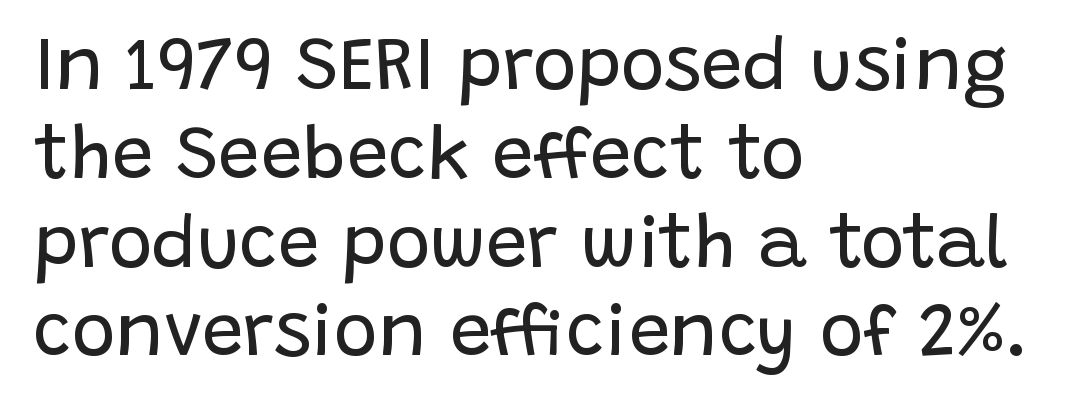
Q: Is the text bold? A: No.
Q: Is the text italic (slanted)? A: No, it is upright.
Q: Is the typeface a serif or a sans-serif typeface? A: Sans-serif.
Q: Is the text underlined? A: No.
Q: How is the paragraph aligned? A: Left-aligned.
Q: Is the spacing between letters normal or unusually wide? A: Normal.
Q: Width (condensed, normal, or wide)? A: Normal.
Q: Stroke contrast? A: Low.
Q: x-height? A: Large.
Q: Monospaced? A: No.
